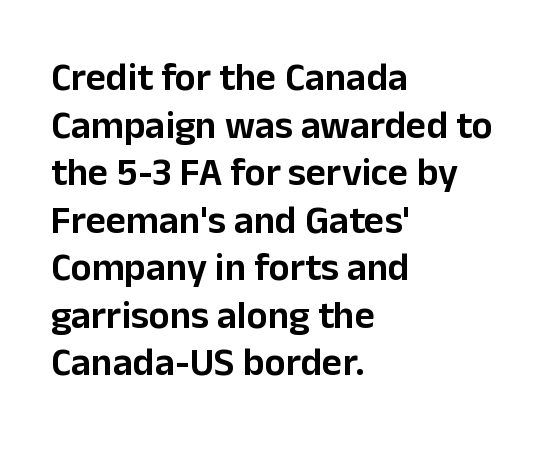
Q: Is the text italic (slanted)? A: No, it is upright.
Q: Is the typeface a serif or a sans-serif typeface? A: Sans-serif.
Q: Is the text underlined? A: No.
Q: How is the paragraph aligned? A: Left-aligned.
Q: Is the spacing between letters normal or unusually wide? A: Normal.
Q: Width (condensed, normal, or wide)? A: Normal.
Q: Stroke contrast? A: Low.
Q: x-height? A: Medium.
Q: Monospaced? A: No.
